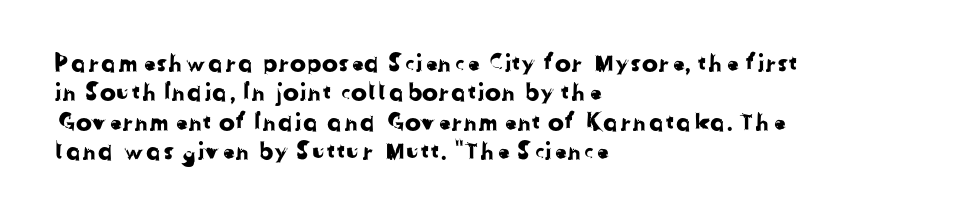
The image shows 24 px text type; set left-aligned, line spacing 1.22x, normal letter spacing, not underlined.
